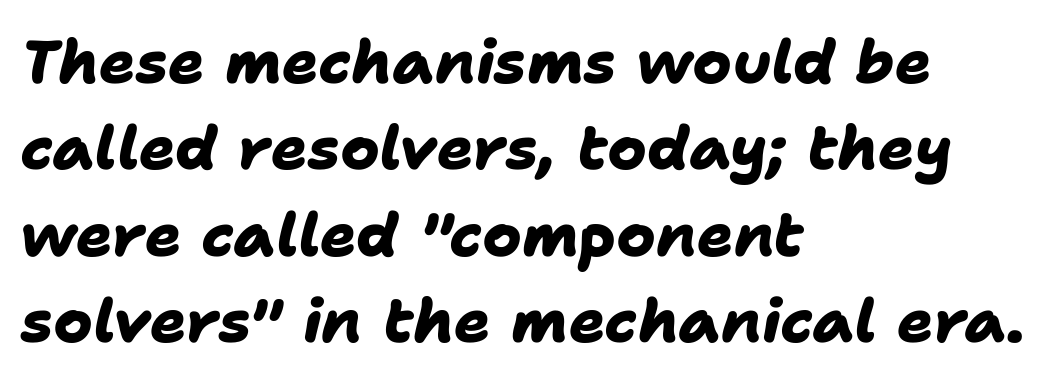
{"serif": "no", "bold": "yes", "weight": "heavy", "width": "normal", "stroke_contrast": "low", "x_height": "medium", "monospaced": "no", "underline": "no", "align": "left", "line_spacing": "normal", "line_spacing_ratio": 1.44, "letter_spacing": "normal", "letter_spacing_em": 0.0, "glyph_px": 60}
